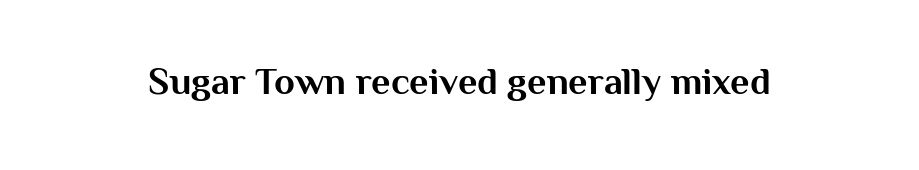
Q: Is the text bold? A: Yes.
Q: Is the text italic (slanted)? A: No, it is upright.
Q: Is the typeface a serif or a sans-serif typeface? A: Sans-serif.
Q: Is the text underlined? A: No.
Q: Is the spacing between letters normal or unusually wide? A: Normal.
Q: Width (condensed, normal, or wide)? A: Normal.
Q: Stroke contrast? A: Medium.
Q: x-height? A: Medium.
Q: Monospaced? A: No.
